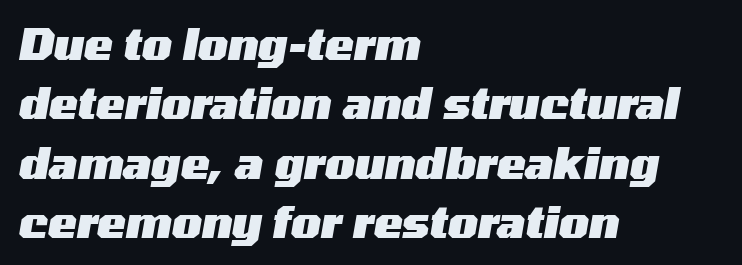
{"italic": "yes", "lean": "right", "slant_degrees": 10, "bold": "yes", "weight": "heavy", "width": "wide", "stroke_contrast": "medium", "x_height": "medium", "monospaced": "no", "underline": "no", "align": "left", "line_spacing": "normal", "line_spacing_ratio": 1.38, "letter_spacing": "normal", "letter_spacing_em": 0.0, "glyph_px": 43}
